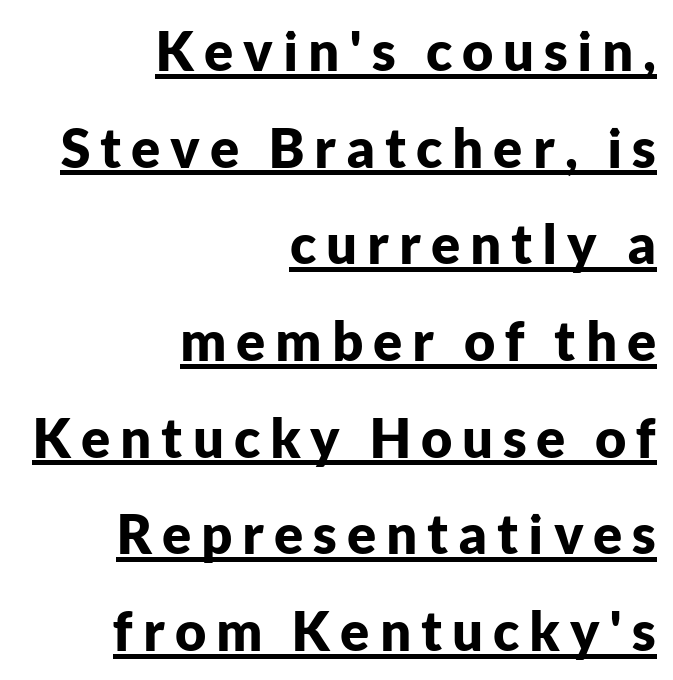
Q: Is the text bold? A: Yes.
Q: Is the text italic (slanted)? A: No, it is upright.
Q: Is the typeface a serif or a sans-serif typeface? A: Sans-serif.
Q: Is the text underlined? A: Yes.
Q: How is the paragraph aligned? A: Right-aligned.
Q: Width (condensed, normal, or wide)? A: Normal.
Q: Stroke contrast? A: Low.
Q: x-height? A: Medium.
Q: Monospaced? A: No.
